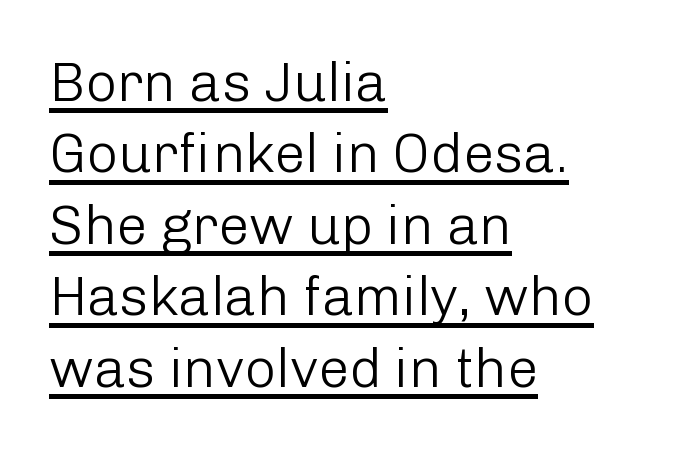
The image shows 55 px light sans-serif type, upright; set left-aligned, normal line spacing (1.3x), normal letter spacing, underlined; low stroke contrast and a medium x-height.
